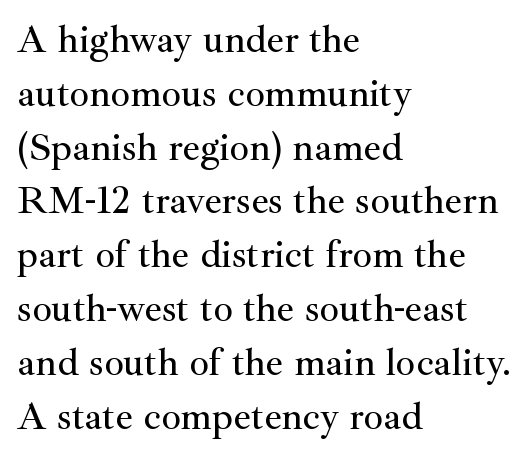
The image shows 39 px serif type, upright; set left-aligned, normal line spacing (1.38x), normal letter spacing, not underlined; medium stroke contrast and a small x-height.
